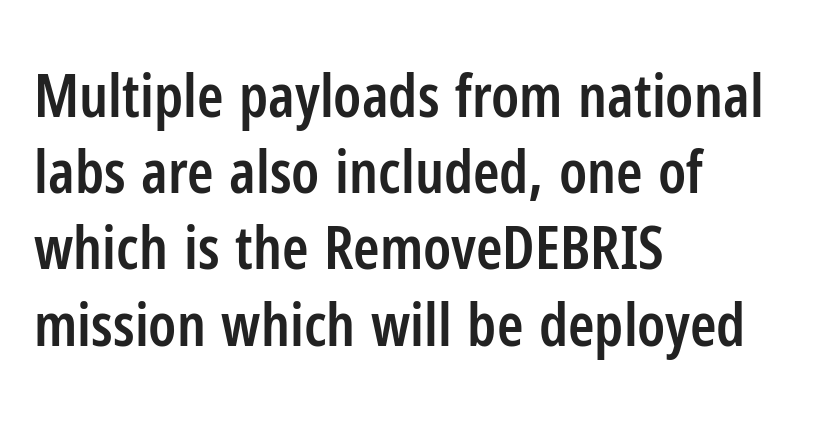
Type style note: lacks serifs. These lines carry some extra weight — a demibold, not a full bold. The lines are quadded left. These lines are rendered in a variable-pitch font.
